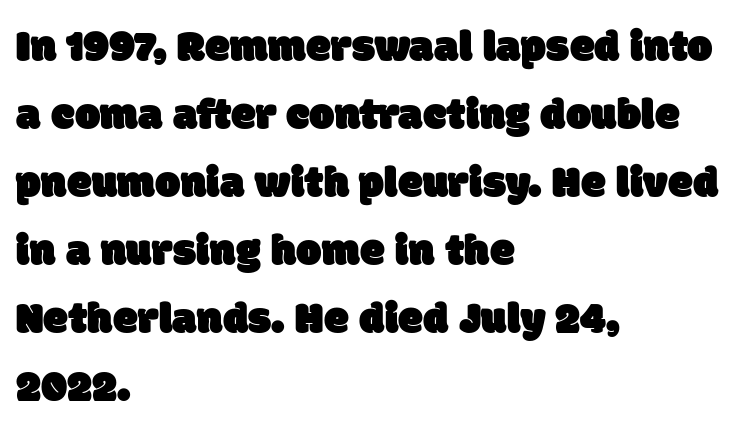
The lines are quadded left. Underline: absent. Nothing sits at the stroke ends, so this counts as sans-serif. Think of a printed novel: that variable character pitch is what you see here.
